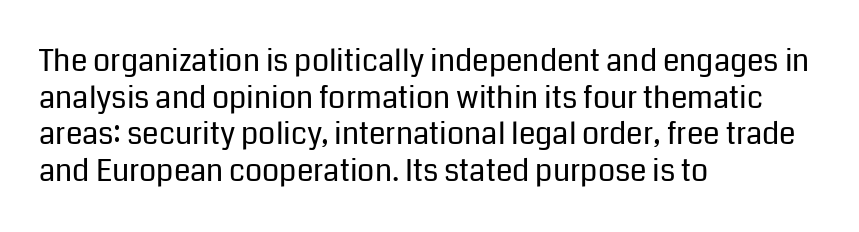
Q: Is the text bold? A: No.
Q: Is the text italic (slanted)? A: No, it is upright.
Q: Is the typeface a serif or a sans-serif typeface? A: Sans-serif.
Q: Is the text underlined? A: No.
Q: How is the paragraph aligned? A: Left-aligned.
Q: Is the spacing between letters normal or unusually wide? A: Normal.
Q: Width (condensed, normal, or wide)? A: Normal.
Q: Stroke contrast? A: Low.
Q: x-height? A: Medium.
Q: Monospaced? A: No.
